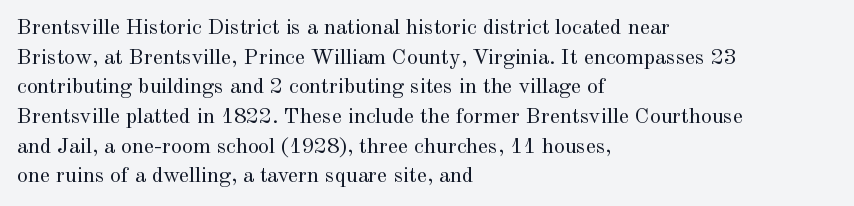
{"italic": "no", "bold": "no", "underline": "no", "align": "left", "line_spacing": "normal", "line_spacing_ratio": 1.35, "letter_spacing": "normal", "letter_spacing_em": 0.0, "glyph_px": 22}
